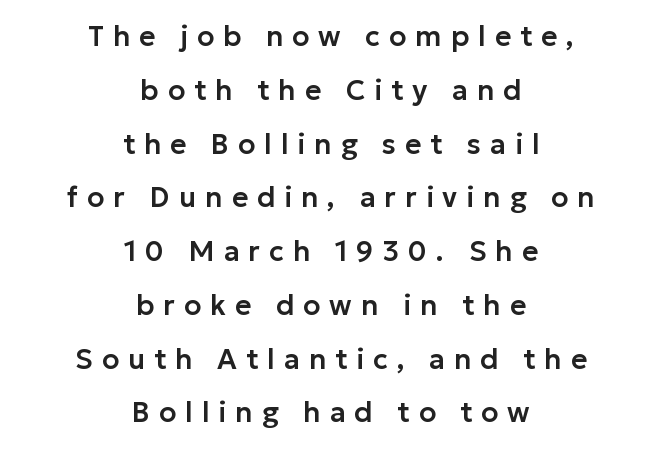
Q: Is the text italic (slanted)? A: No, it is upright.
Q: Is the typeface a serif or a sans-serif typeface? A: Sans-serif.
Q: Is the text underlined? A: No.
Q: How is the paragraph aligned? A: Centered.
Q: Is the spacing between letters normal or unusually wide? A: Unusually wide.
Q: Is the spacing between lines tight, normal or loose? A: Loose.
Q: Width (condensed, normal, or wide)? A: Normal.
Q: Stroke contrast? A: Low.
Q: x-height? A: Medium.
Q: Monospaced? A: No.
